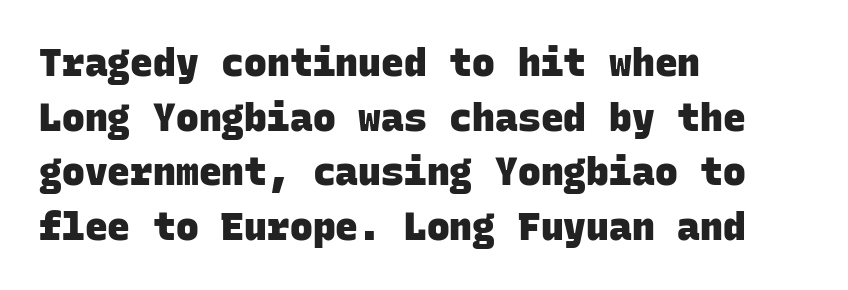
Q: Is the text bold? A: Yes.
Q: Is the typeface a serif or a sans-serif typeface? A: Sans-serif.
Q: Is the text underlined? A: No.
Q: How is the paragraph aligned? A: Left-aligned.
Q: Is the spacing between letters normal or unusually wide? A: Normal.
Q: Is the spacing between lines tight, normal or loose? A: Normal.
Q: Width (condensed, normal, or wide)? A: Normal.
Q: Stroke contrast? A: Low.
Q: x-height? A: Large.
Q: Monospaced? A: Yes.
